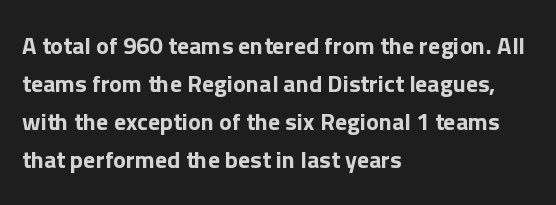
The image shows 24 px text type, upright; set left-aligned, normal line spacing (1.59x), normal letter spacing, not underlined.
